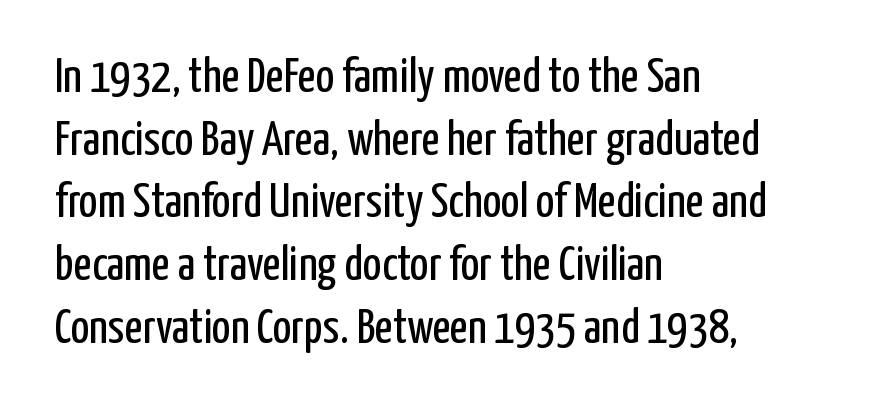
The image shows 49 px regular-weight, condensed sans-serif type, upright; set left-aligned, normal line spacing (1.28x), normal letter spacing, not underlined; low stroke contrast and a medium x-height.
